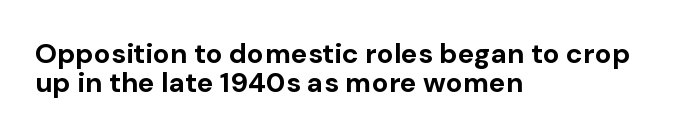
Q: Is the text bold? A: Yes.
Q: Is the text italic (slanted)? A: No, it is upright.
Q: Is the typeface a serif or a sans-serif typeface? A: Sans-serif.
Q: Is the text underlined? A: No.
Q: How is the paragraph aligned? A: Left-aligned.
Q: Is the spacing between letters normal or unusually wide? A: Normal.
Q: Is the spacing between lines tight, normal or loose? A: Tight.
Q: Width (condensed, normal, or wide)? A: Normal.
Q: Stroke contrast? A: Low.
Q: x-height? A: Medium.
Q: Monospaced? A: No.
